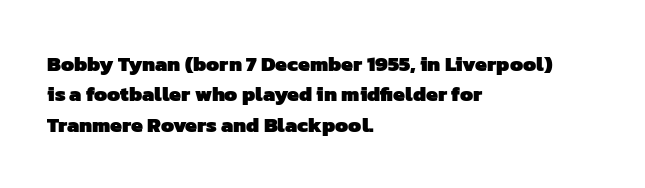
Q: Is the text bold? A: Yes.
Q: Is the text underlined? A: No.
Q: How is the paragraph aligned? A: Left-aligned.
Q: Is the spacing between letters normal or unusually wide? A: Normal.
Q: Is the spacing between lines tight, normal or loose? A: Normal.
